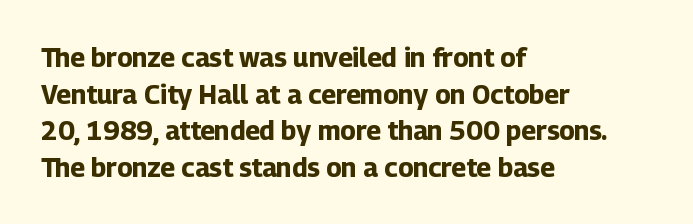
Caption: multi-line text, flush left, ragged right. Look at the tracking — it's just the regular setting, nothing added. Upright lettering throughout. The passage shown is emphatically bold. The passage shown is not underscored anywhere.
